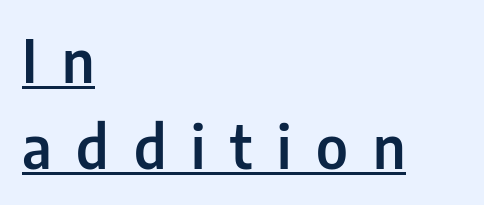
{"serif": "no", "italic": "no", "bold": "semi", "weight": "semibold", "width": "condensed", "stroke_contrast": "low", "x_height": "medium", "monospaced": "no", "underline": "yes", "align": "left", "line_spacing": "normal", "line_spacing_ratio": 1.46, "letter_spacing": "wide", "letter_spacing_em": 0.42, "glyph_px": 59}
